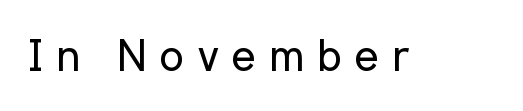
The image shows 44 px regular-weight sans-serif type, upright; set unusually wide letter spacing (+0.27 em), not underlined; low stroke contrast and a medium x-height.
